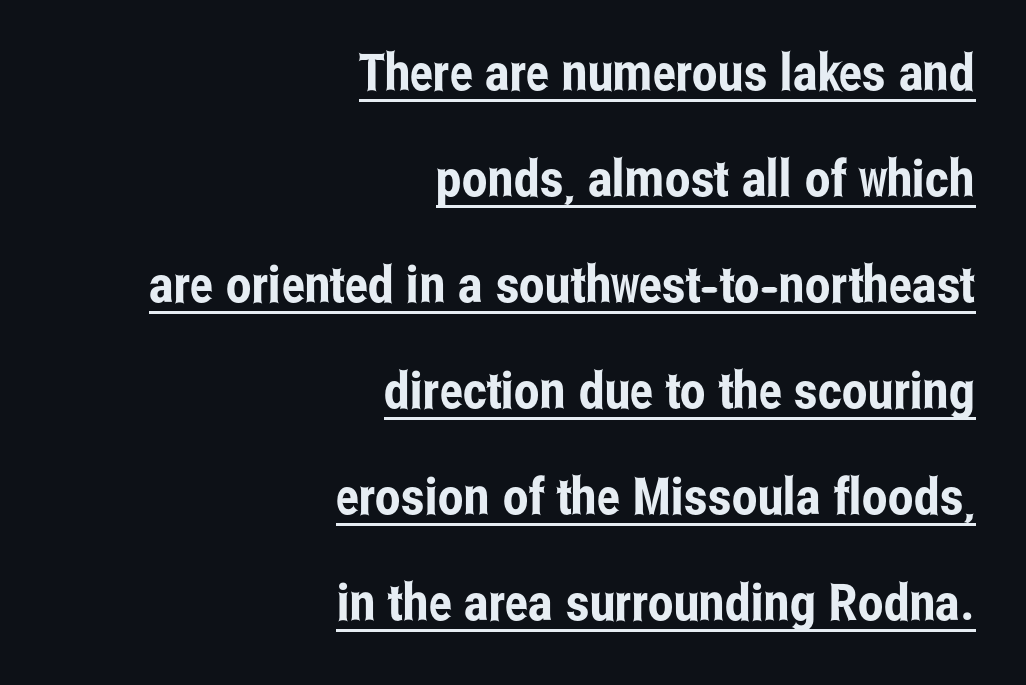
{"serif": "no", "italic": "no", "width": "condensed", "stroke_contrast": "low", "x_height": "medium", "monospaced": "no", "underline": "yes", "align": "right", "line_spacing": "loose", "line_spacing_ratio": 2.08, "letter_spacing": "normal", "letter_spacing_em": 0.0, "glyph_px": 51}
